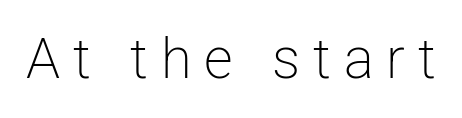
{"serif": "no", "italic": "no", "bold": "no", "weight": "light", "width": "normal", "stroke_contrast": "low", "x_height": "medium", "monospaced": "no", "underline": "no", "letter_spacing": "wide", "letter_spacing_em": 0.23, "glyph_px": 56}
